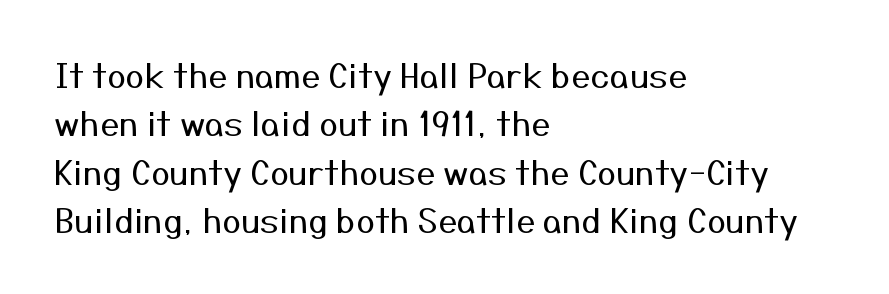
The image shows 34 px regular-weight sans-serif type, upright; set left-aligned, normal line spacing (1.42x), normal letter spacing, not underlined; medium stroke contrast and a medium x-height.
